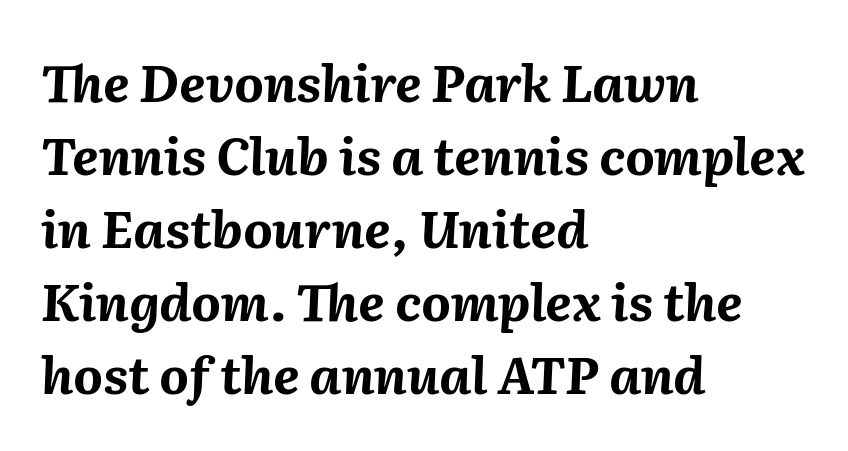
Does extra space separate the letters? No, they use regular spacing. The vertical gap from one line to the next is medium. The letters are slanted; this is an italic face. As a designer I'd log this as weight 700, bold. Lines of text with bare space underneath. Teacher's note: observe the even left margin — that is flush-left alignment.
